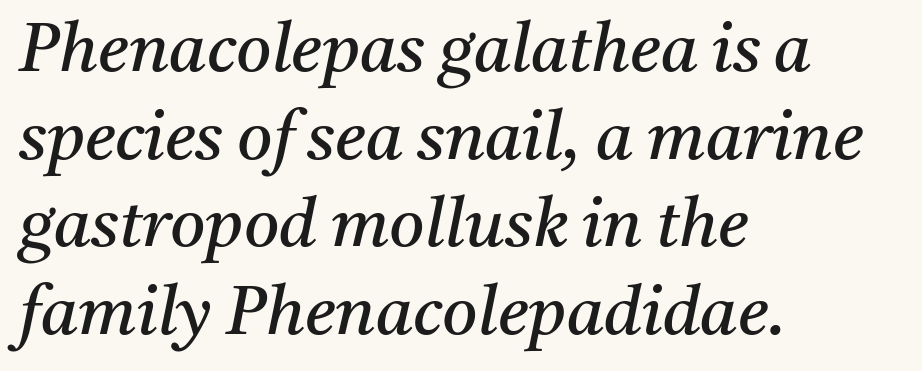
The image shows 68 px regular-weight serif type, italic (leaning right); set left-aligned, normal line spacing (1.29x), normal letter spacing, not underlined; medium stroke contrast and a medium x-height.
